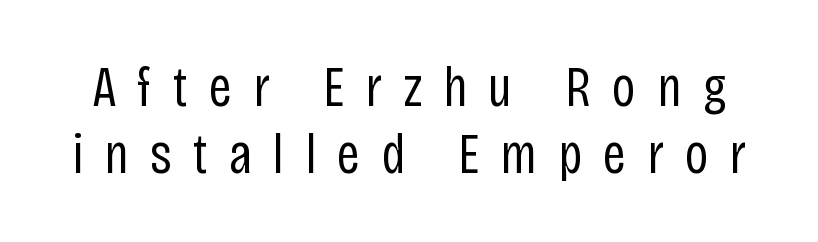
Type without underlining. These lines are rendered in a variable-pitch font. The rendering inserts visible extra space after every character. Unlike italic type, these characters show no tilt at all.
